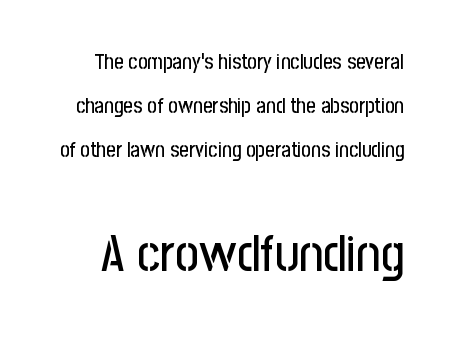
The strip under each line holds only bare page. Block two is the big one; block one sits smaller above it. This is roman type, the default non-slanted kind. Honestly, the rows look like they've been pulled way apart.
